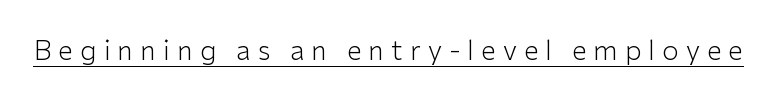
The image shows 27 px text type, upright; set unusually wide letter spacing (+0.26 em), underlined.
